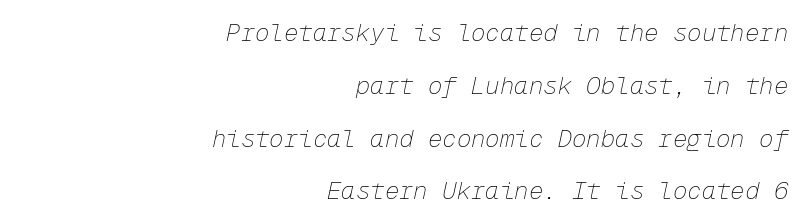
Leading: increased. Rule under the text: the space is simply empty. Stems and bowls with no extra thickness — not bold. Letter spacing: default. Characters are canted at an angle relative to the baseline's perpendicular.
